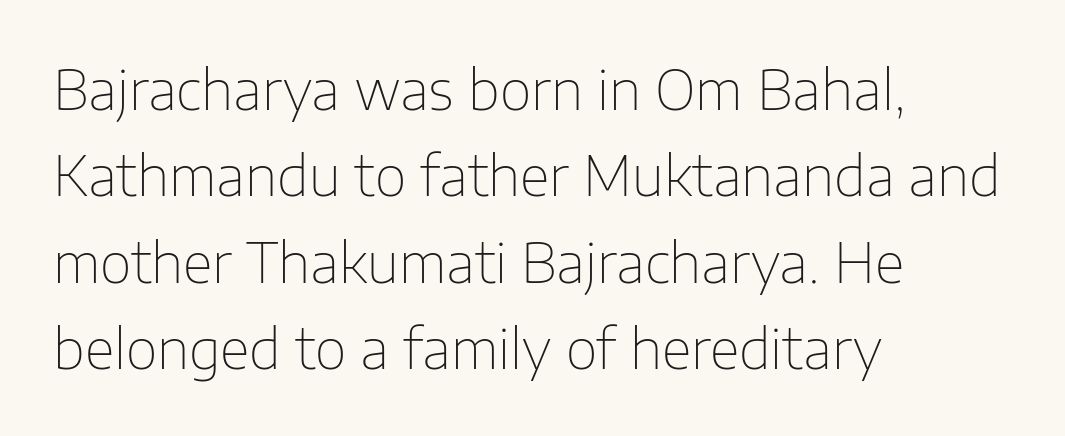
This rendering uses left alignment, leaving the right contour irregular. The rendering uses a moderate line-height, typical for paragraphs. You could call the tracking neutral — neither tight nor loose. Nope, no serifs anywhere on these letters. These lines were composed using upright roman letters.
